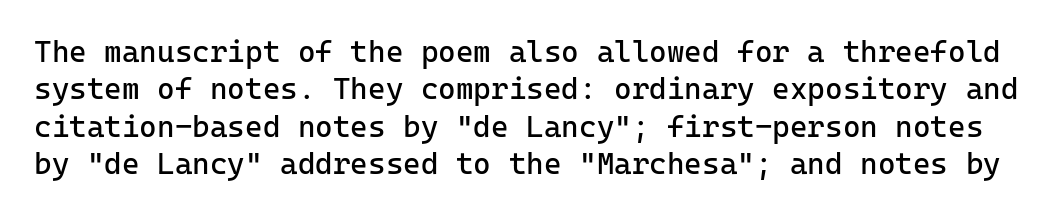
{"serif": "no", "italic": "no", "bold": "no", "weight": "regular", "width": "normal", "stroke_contrast": "low", "x_height": "medium", "monospaced": "yes", "underline": "no", "line_spacing": "normal", "line_spacing_ratio": 1.25, "letter_spacing": "normal", "letter_spacing_em": 0.0, "glyph_px": 30}
